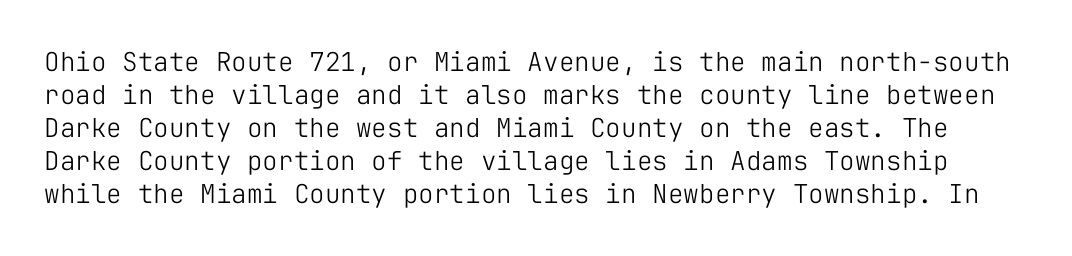
Q: Is the text bold? A: No.
Q: Is the text italic (slanted)? A: No, it is upright.
Q: Is the text underlined? A: No.
Q: Is the spacing between letters normal or unusually wide? A: Normal.
Q: Is the spacing between lines tight, normal or loose? A: Normal.
